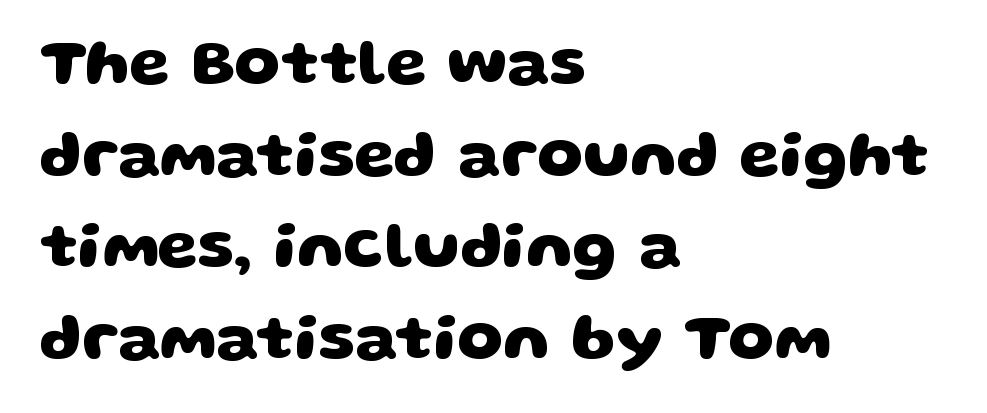
{"serif": "no", "bold": "yes", "weight": "heavy", "width": "wide", "stroke_contrast": "low", "x_height": "large", "monospaced": "no", "underline": "no", "align": "left", "line_spacing": "normal", "line_spacing_ratio": 1.41, "letter_spacing": "normal", "letter_spacing_em": 0.0, "glyph_px": 65}
